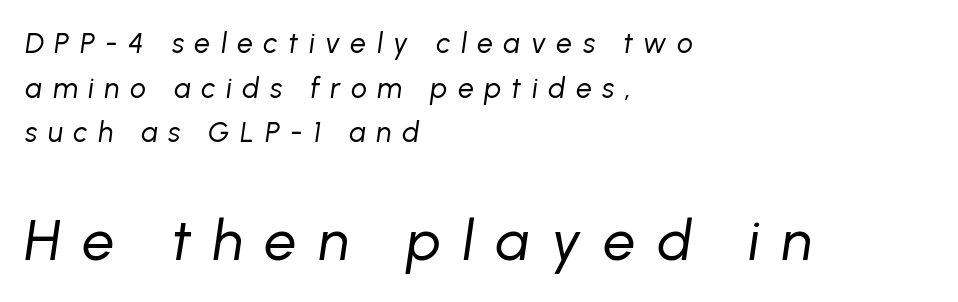
The image shows 57 px regular-weight type, italic (leaning right); set left-aligned, normal line spacing (1.59x), unusually wide letter spacing (+0.38 em), not underlined; the second (bottom) block is 2.04x larger; low stroke contrast and a medium x-height.
